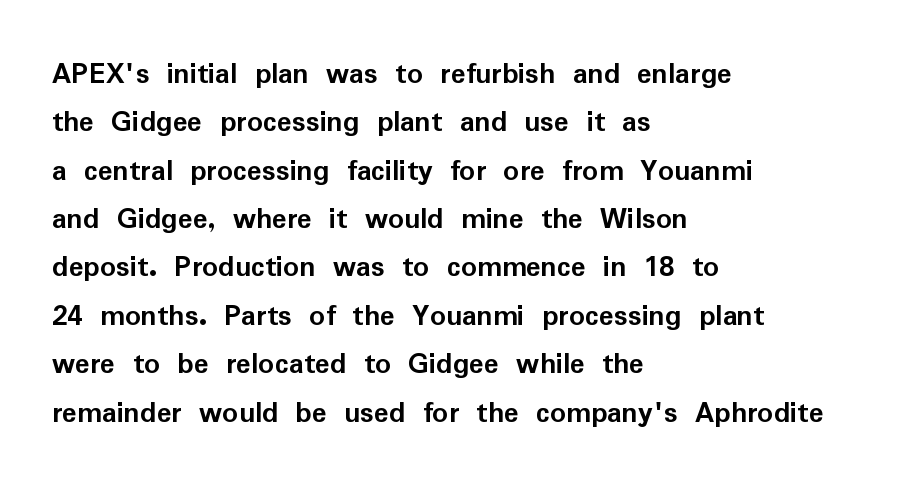
{"serif": "no", "italic": "no", "bold": "yes", "weight": "semibold", "width": "normal", "stroke_contrast": "low", "x_height": "medium", "monospaced": "no", "underline": "no", "align": "left", "line_spacing": "normal", "line_spacing_ratio": 1.56, "letter_spacing": "normal", "letter_spacing_em": 0.0, "glyph_px": 31}
